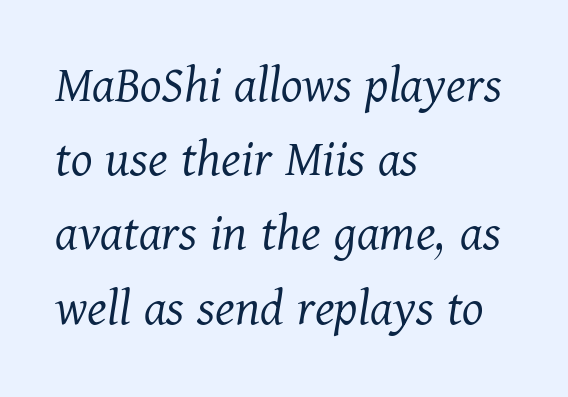
Q: Is the text bold? A: No.
Q: Is the text italic (slanted)? A: Yes, it leans right by about 11 degrees.
Q: Is the typeface a serif or a sans-serif typeface? A: Serif.
Q: Is the text underlined? A: No.
Q: How is the paragraph aligned? A: Left-aligned.
Q: Is the spacing between letters normal or unusually wide? A: Normal.
Q: Is the spacing between lines tight, normal or loose? A: Normal.
Q: Width (condensed, normal, or wide)? A: Normal.
Q: Stroke contrast? A: Medium.
Q: x-height? A: Medium.
Q: Monospaced? A: No.
